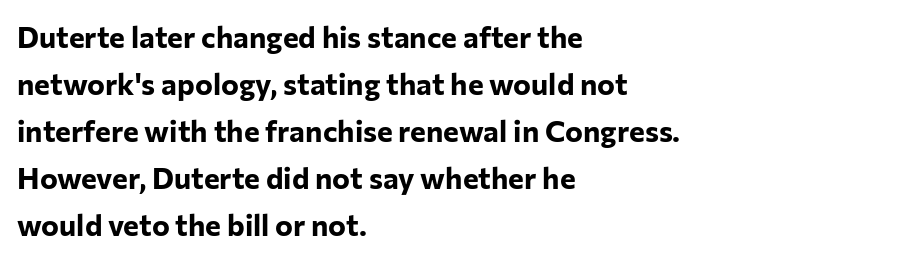
{"serif": "no", "italic": "no", "bold": "yes", "weight": "bold", "width": "normal", "stroke_contrast": "low", "x_height": "medium", "monospaced": "no", "underline": "no", "align": "left", "line_spacing": "normal", "line_spacing_ratio": 1.57, "letter_spacing": "normal", "letter_spacing_em": 0.0, "glyph_px": 30}
